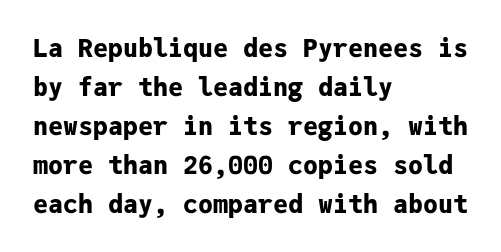
Vertical strokes here are truly vertical. In terms of letterspacing, this is plain default setting. This block has exactly the height ordinary leading produces. Pretty heavy lettering here — definitely bold.
